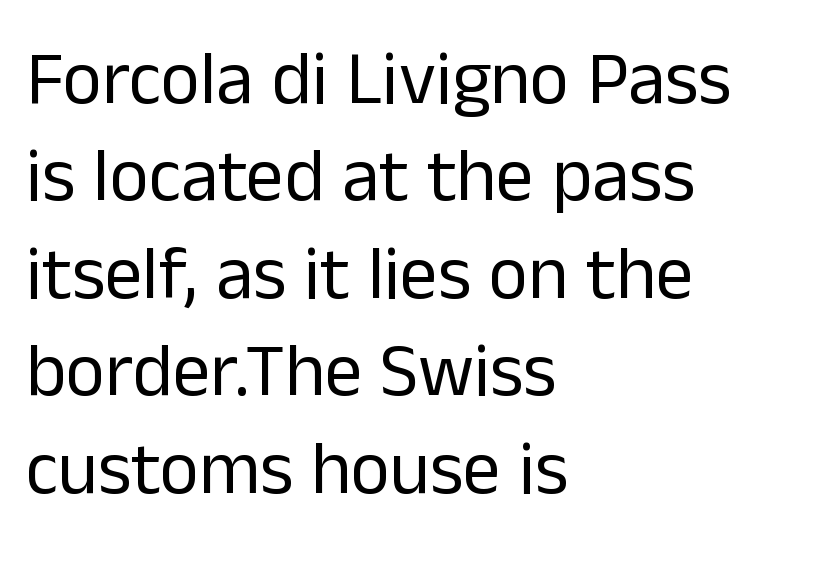
{"serif": "no", "italic": "no", "bold": "no", "weight": "regular", "width": "normal", "stroke_contrast": "low", "x_height": "medium", "monospaced": "no", "underline": "no", "align": "left", "line_spacing": "normal", "line_spacing_ratio": 1.3, "letter_spacing": "normal", "letter_spacing_em": 0.0, "glyph_px": 75}
